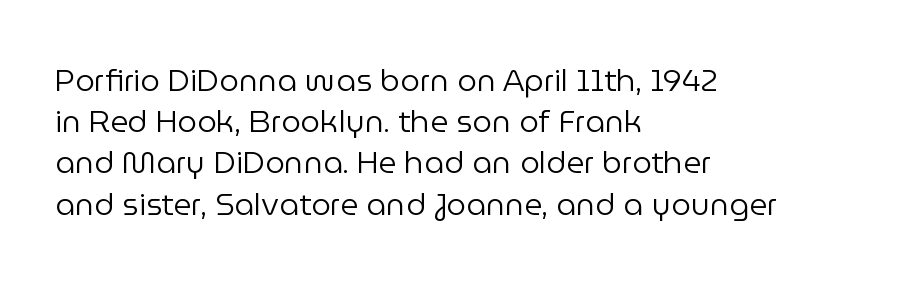
The lines sit at an ordinary, default distance from one another. The typesetter chose a ragged-right arrangement here. Serif or sans? Sans — the stroke terminals are bare. Nobody touched the tracking dial on this one. No heavy texture on the line: the type isn't bold.
